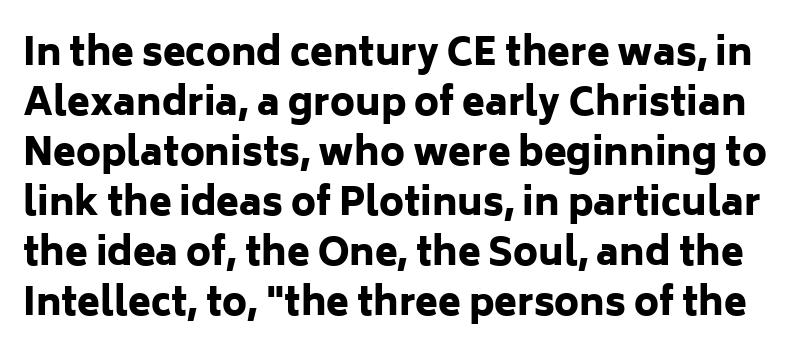
Each letter keeps its own natural width here, so spacing adapts to shape. Type without underlining. The letters stand upright; this is a roman face. This sample uses plain, unmodified letter spacing. Typographic density is high because the face is bold.
